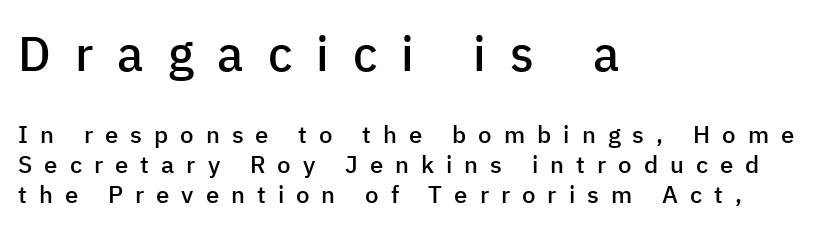
Q: Is the text bold? A: Semi-bold.
Q: Is the text italic (slanted)? A: No, it is upright.
Q: Is the typeface a serif or a sans-serif typeface? A: Sans-serif.
Q: Is the text underlined? A: No.
Q: How is the paragraph aligned? A: Left-aligned.
Q: Is the spacing between letters normal or unusually wide? A: Unusually wide.
Q: Is the spacing between lines tight, normal or loose? A: Normal.
Q: Which block of text is set in a larger size, the first (top) or the second (bottom)? A: The first (top) one.
Q: Width (condensed, normal, or wide)? A: Normal.
Q: Stroke contrast? A: Low.
Q: x-height? A: Medium.
Q: Monospaced? A: No.
